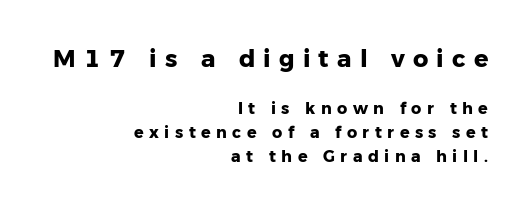
Notice how the stems are strictly vertical — no italics here. What stands out about the letter spacing? Its width — letters are far apart. On the weight axis this lands at bold, roughly 700. Typesetter's note — upper block bumped up in size, lower block left smaller. Line endings align vertically; line beginnings do not. What's the leading like? Ordinary, nothing unusual.
